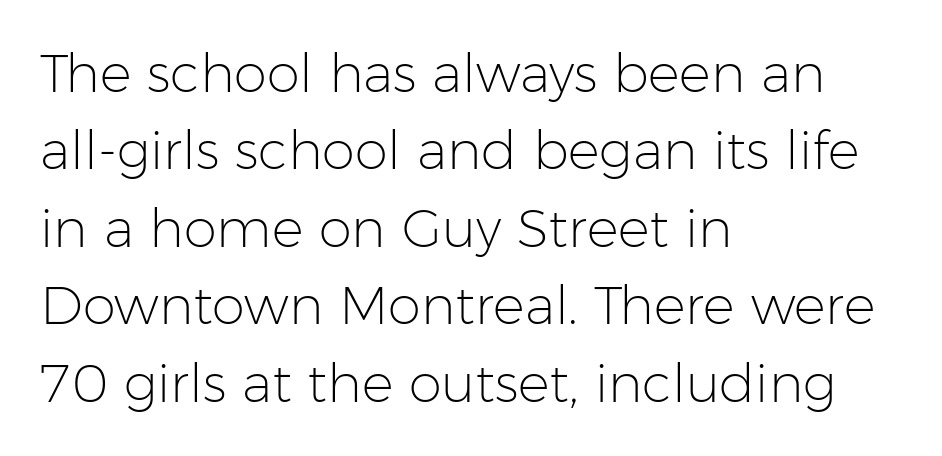
Q: Is the text bold? A: No.
Q: Is the text italic (slanted)? A: No, it is upright.
Q: Is the typeface a serif or a sans-serif typeface? A: Sans-serif.
Q: Is the text underlined? A: No.
Q: How is the paragraph aligned? A: Left-aligned.
Q: Is the spacing between letters normal or unusually wide? A: Normal.
Q: Is the spacing between lines tight, normal or loose? A: Normal.
Q: Width (condensed, normal, or wide)? A: Normal.
Q: Stroke contrast? A: Low.
Q: x-height? A: Medium.
Q: Monospaced? A: No.
